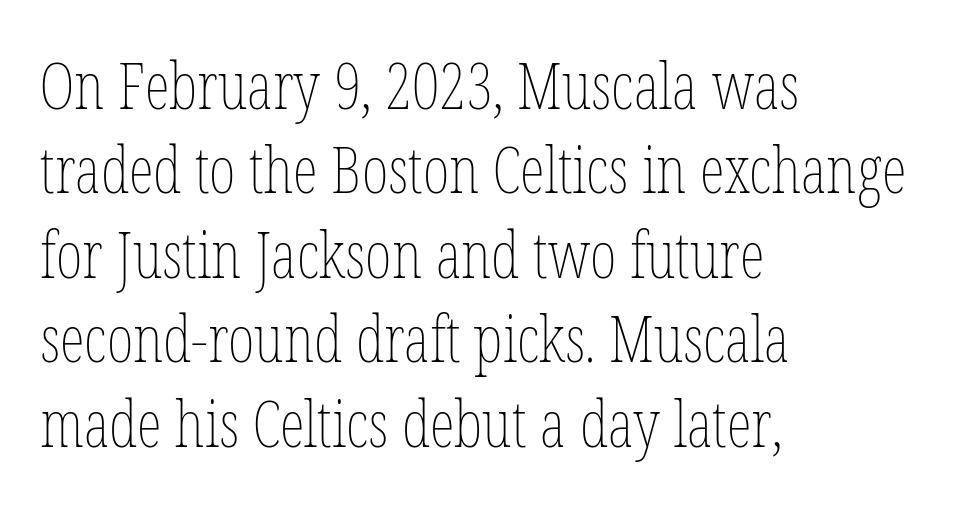
Q: Is the text bold? A: No.
Q: Is the text italic (slanted)? A: No, it is upright.
Q: Is the text underlined? A: No.
Q: How is the paragraph aligned? A: Left-aligned.
Q: Is the spacing between letters normal or unusually wide? A: Normal.
Q: Is the spacing between lines tight, normal or loose? A: Normal.
Q: Width (condensed, normal, or wide)? A: Condensed.
Q: Stroke contrast? A: Low.
Q: x-height? A: Medium.
Q: Monospaced? A: No.
